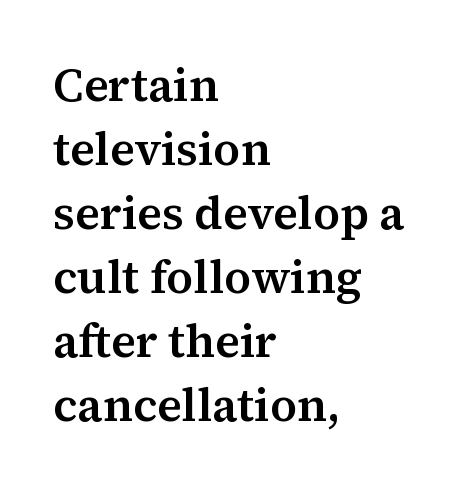
Q: Is the text italic (slanted)? A: No, it is upright.
Q: Is the typeface a serif or a sans-serif typeface? A: Serif.
Q: Is the text underlined? A: No.
Q: How is the paragraph aligned? A: Left-aligned.
Q: Is the spacing between letters normal or unusually wide? A: Normal.
Q: Is the spacing between lines tight, normal or loose? A: Normal.
Q: Width (condensed, normal, or wide)? A: Normal.
Q: Stroke contrast? A: Medium.
Q: x-height? A: Medium.
Q: Monospaced? A: No.
